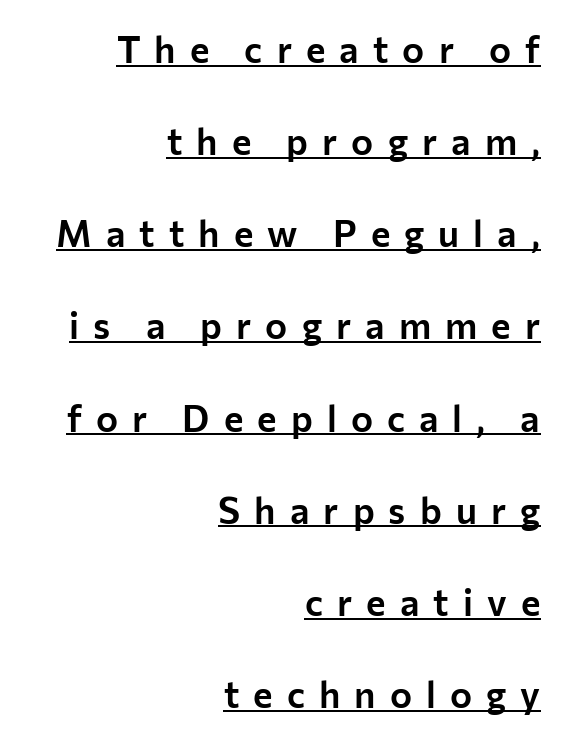
Horizontal alignment here is rightward, an uncommon choice for prose. Baseline-to-baseline distance is far greater than the letter height. These lines were composed using upright roman letters. The typesetter has applied underlining to the passage shown.
